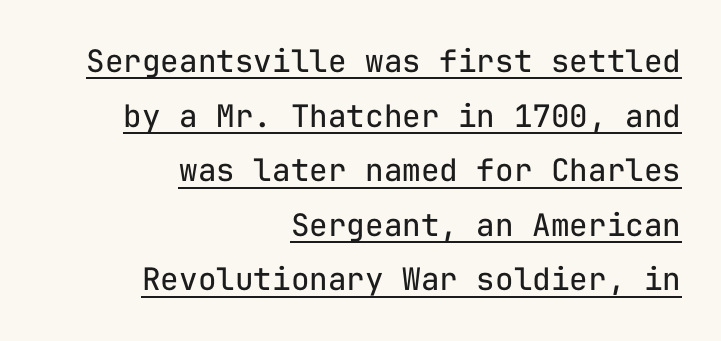
Q: Is the text bold? A: No.
Q: Is the text italic (slanted)? A: No, it is upright.
Q: Is the typeface a serif or a sans-serif typeface? A: Sans-serif.
Q: Is the text underlined? A: Yes.
Q: How is the paragraph aligned? A: Right-aligned.
Q: Is the spacing between letters normal or unusually wide? A: Normal.
Q: Width (condensed, normal, or wide)? A: Normal.
Q: Stroke contrast? A: Low.
Q: x-height? A: Medium.
Q: Monospaced? A: Yes.
